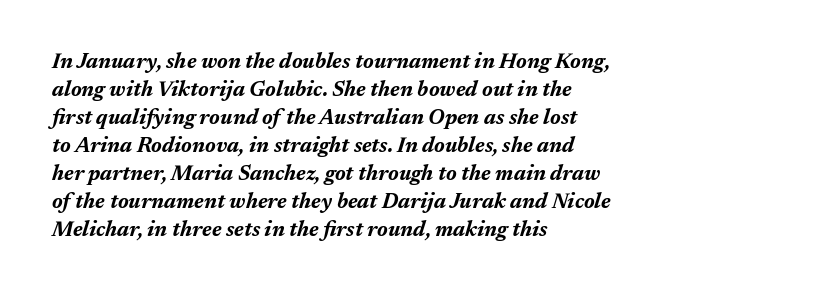
Characters are canted at an angle relative to the baseline's perpendicular. Underlining? Definitely not there. The lines sit at an ordinary, default distance from one another. Emphasis by weight is at full strength: bold. The horizontal fit of the characters is conventional and even.
